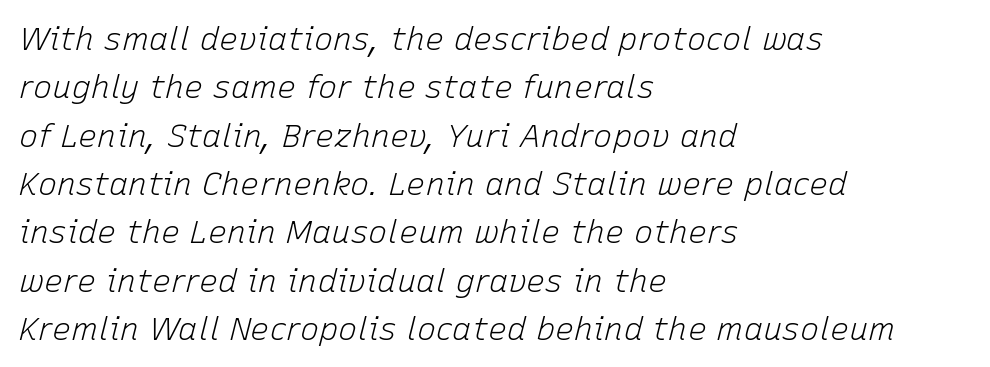
Q: Is the text bold? A: No.
Q: Is the text italic (slanted)? A: Yes, it leans right by about 15 degrees.
Q: Is the text underlined? A: No.
Q: How is the paragraph aligned? A: Left-aligned.
Q: Is the spacing between letters normal or unusually wide? A: Normal.
Q: Is the spacing between lines tight, normal or loose? A: Normal.
Q: Width (condensed, normal, or wide)? A: Normal.
Q: Stroke contrast? A: Low.
Q: x-height? A: Medium.
Q: Monospaced? A: No.
